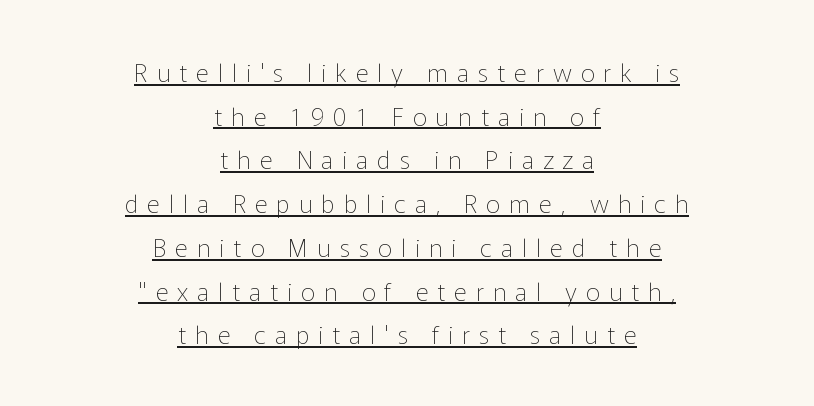
The image shows 25 px text type, upright; set centered, line spacing 1.75x, unusually wide letter spacing (+0.36 em), underlined.
